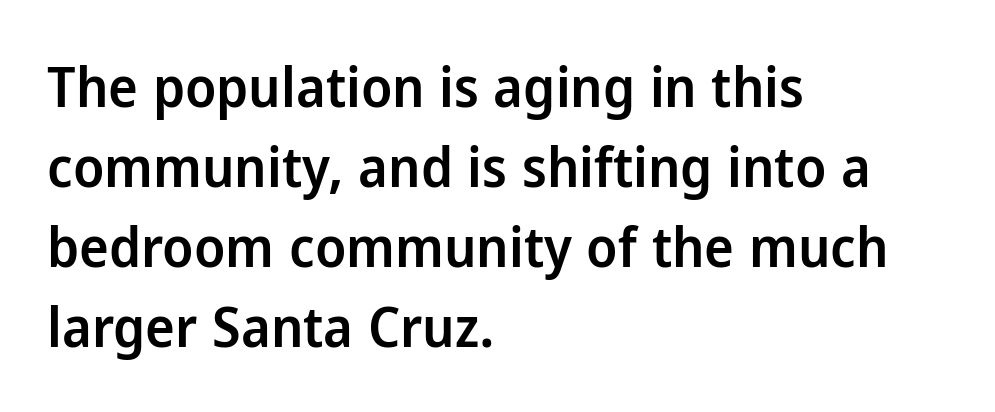
Default kerning and tracking; the words read as compact shapes. The gap between lines stays unmarked. These lines are set flush left with a ragged right edge. You can tell it's not italic because the verticals are truly vertical.
